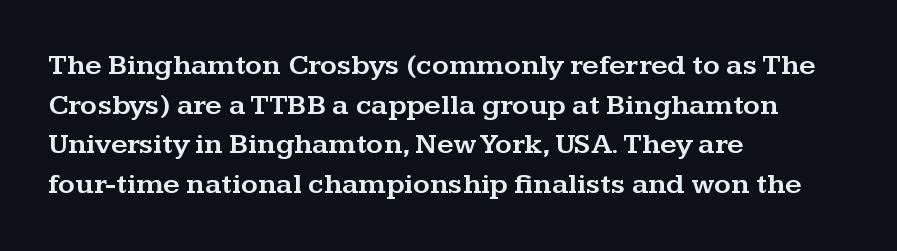
One glance says typical: line gaps are just what's usual. The characters display serif detailing at their extremities. In terms of letterspacing, this is plain default setting. A typesetter would call this proportional, since set widths differ per character. The passage shown is not underscored anywhere.
